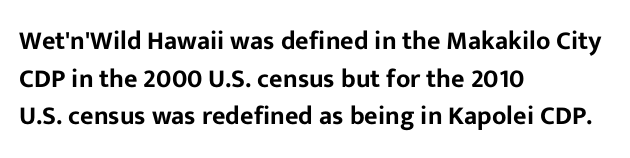
{"italic": "no", "underline": "no", "align": "left", "line_spacing": "normal", "line_spacing_ratio": 1.45, "letter_spacing": "normal", "letter_spacing_em": 0.0, "glyph_px": 26}
